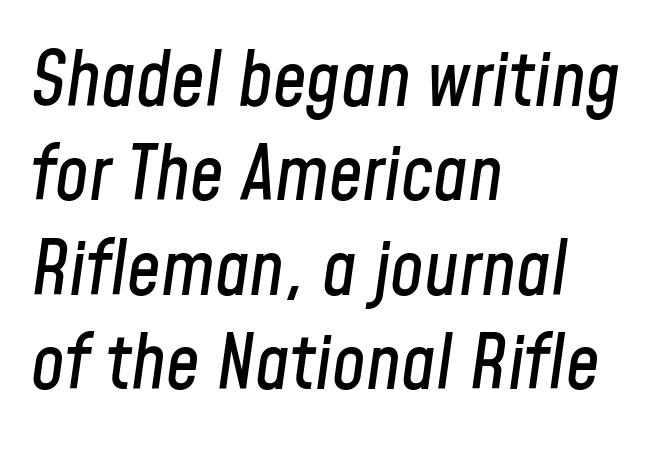
{"italic": "yes", "lean": "right", "slant_degrees": 8, "width": "condensed", "stroke_contrast": "low", "x_height": "medium", "monospaced": "no", "underline": "no", "align": "left", "line_spacing": "normal", "line_spacing_ratio": 1.26, "letter_spacing": "normal", "letter_spacing_em": 0.0, "glyph_px": 75}
